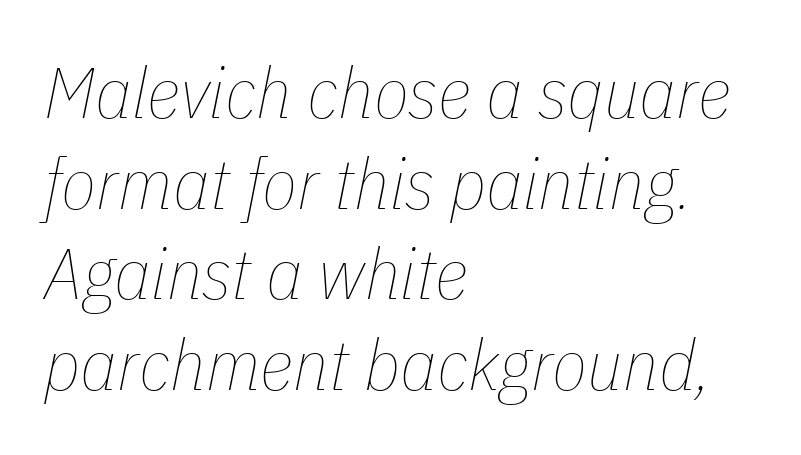
The strokes carry an ordinary text weight at most. Observe the ordinary spacing: letters are neighbours, not strangers. Does the copy run flush right? No — it runs flush left. The passage shown is typed in a proportional face where columns would drift.
